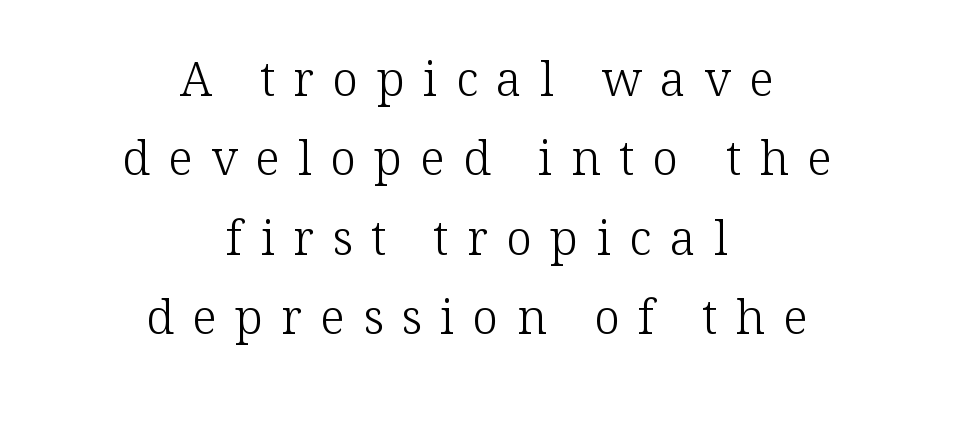
Q: Is the text bold? A: No.
Q: Is the text italic (slanted)? A: No, it is upright.
Q: Is the typeface a serif or a sans-serif typeface? A: Serif.
Q: Is the text underlined? A: No.
Q: How is the paragraph aligned? A: Centered.
Q: Is the spacing between letters normal or unusually wide? A: Unusually wide.
Q: Is the spacing between lines tight, normal or loose? A: Normal.
Q: Width (condensed, normal, or wide)? A: Normal.
Q: Stroke contrast? A: Low.
Q: x-height? A: Medium.
Q: Monospaced? A: No.
